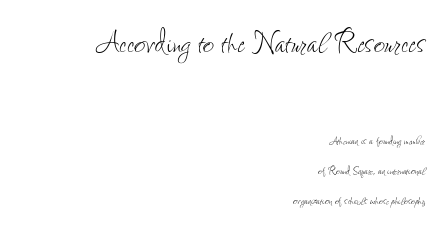
{"bold": "no", "weight": "thin", "width": "condensed", "stroke_contrast": "low", "x_height": "small", "monospaced": "no", "underline": "no", "align": "right", "line_spacing": "loose", "line_spacing_ratio": 2.13, "letter_spacing": "normal", "letter_spacing_em": 0.0, "larger_block": "first", "size_ratio": 2.79, "glyph_px": 39}
